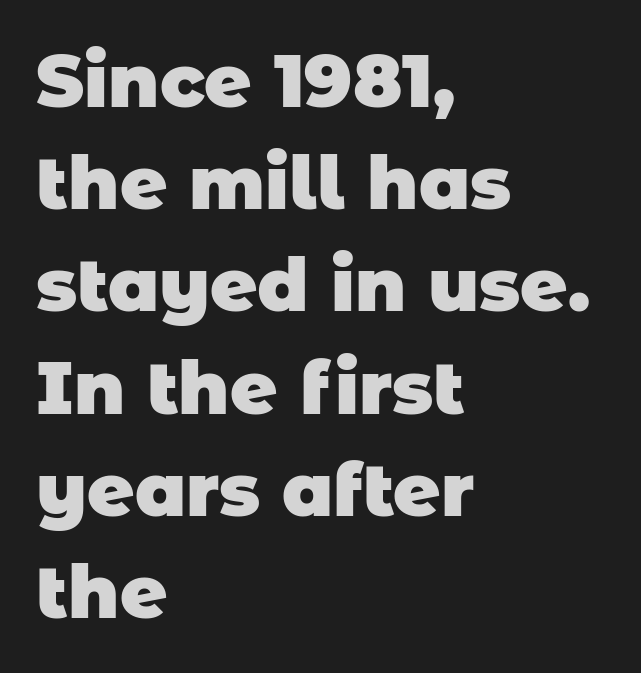
Q: Is the text bold? A: Yes.
Q: Is the typeface a serif or a sans-serif typeface? A: Sans-serif.
Q: Is the text underlined? A: No.
Q: How is the paragraph aligned? A: Left-aligned.
Q: Is the spacing between letters normal or unusually wide? A: Normal.
Q: Is the spacing between lines tight, normal or loose? A: Normal.
Q: Width (condensed, normal, or wide)? A: Normal.
Q: Stroke contrast? A: Low.
Q: x-height? A: Large.
Q: Monospaced? A: No.
